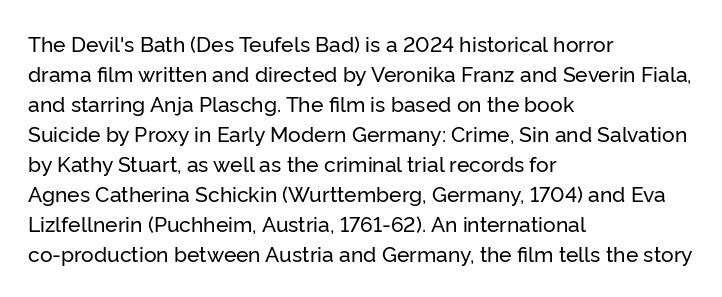
Q: Is the text italic (slanted)? A: No, it is upright.
Q: Is the text underlined? A: No.
Q: How is the paragraph aligned? A: Left-aligned.
Q: Is the spacing between letters normal or unusually wide? A: Normal.
Q: Is the spacing between lines tight, normal or loose? A: Normal.
